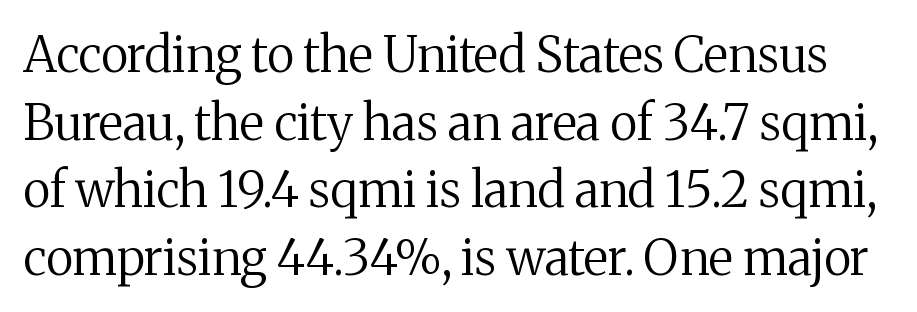
The image shows 49 px regular-weight serif type, upright; set normal line spacing (1.38x), normal letter spacing, not underlined; medium stroke contrast and a medium x-height.
